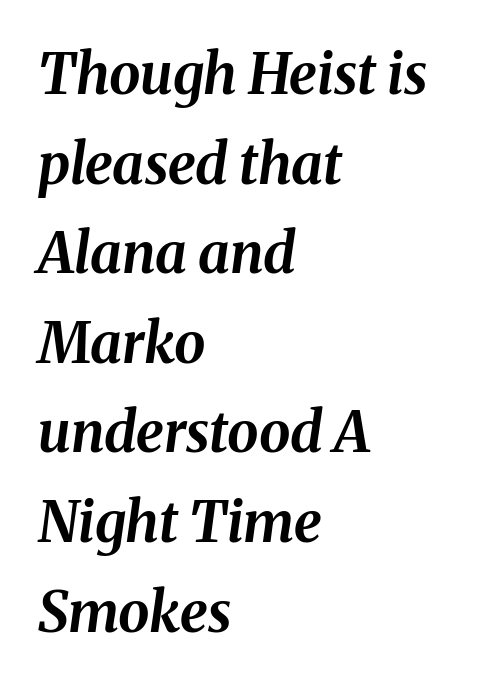
Q: Is the text bold? A: Yes.
Q: Is the text italic (slanted)? A: Yes, it leans right by about 8 degrees.
Q: Is the text underlined? A: No.
Q: How is the paragraph aligned? A: Left-aligned.
Q: Is the spacing between letters normal or unusually wide? A: Normal.
Q: Is the spacing between lines tight, normal or loose? A: Normal.
Q: Width (condensed, normal, or wide)? A: Normal.
Q: Stroke contrast? A: Medium.
Q: x-height? A: Medium.
Q: Monospaced? A: No.
